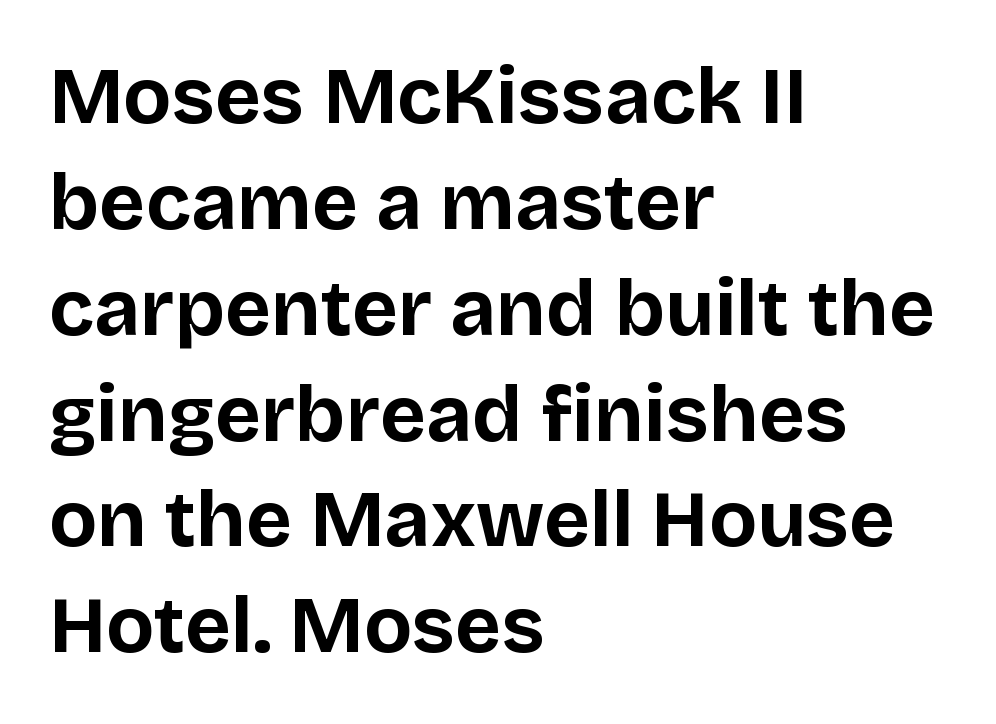
Q: Is the text bold? A: Yes.
Q: Is the text italic (slanted)? A: No, it is upright.
Q: Is the typeface a serif or a sans-serif typeface? A: Sans-serif.
Q: Is the text underlined? A: No.
Q: How is the paragraph aligned? A: Left-aligned.
Q: Is the spacing between letters normal or unusually wide? A: Normal.
Q: Is the spacing between lines tight, normal or loose? A: Normal.
Q: Width (condensed, normal, or wide)? A: Normal.
Q: Stroke contrast? A: Low.
Q: x-height? A: Large.
Q: Monospaced? A: No.
